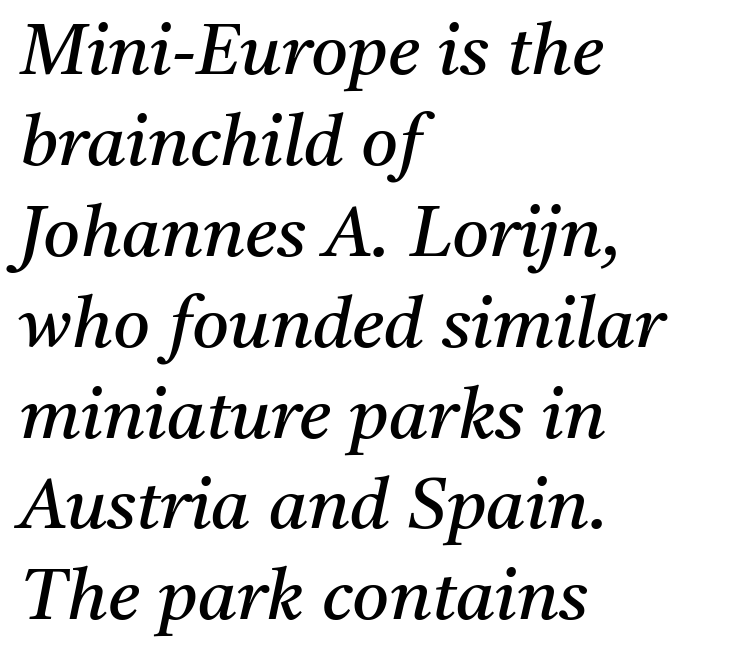
The face used here is proportionally spaced, like ordinary book or web type. The lettering tilts uniformly, giving the passage an italic look. Only glyphs here, with clear space below each row. Bold? No — there's no thickening of the strokes. One glance says typical: line gaps are just what's usual.
